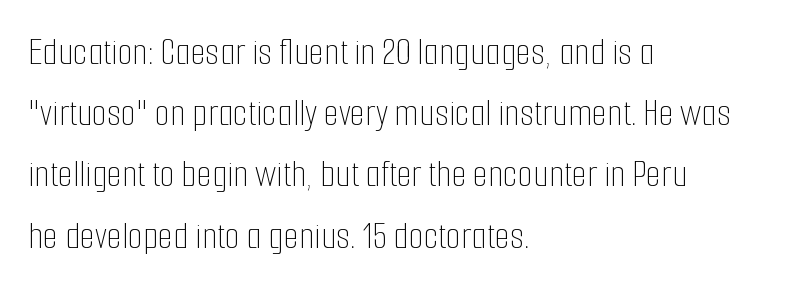
Short note: letters normally spaced. Reading down the column, the eye jumps a familiar distance to each next line. Note the varied advance widths — an 'i' is clearly narrower than an 'm'. Every character sits straight up, as roman type does. No word sits above an underline.
